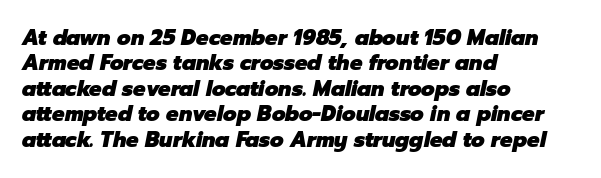
Q: Is the text bold? A: Yes.
Q: Is the text italic (slanted)? A: Yes, it leans right by about 12 degrees.
Q: Is the text underlined? A: No.
Q: How is the paragraph aligned? A: Left-aligned.
Q: Is the spacing between letters normal or unusually wide? A: Normal.
